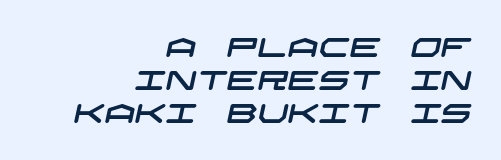
Alignment: flush right. Is the letter spacing exaggerated? No — it looks like the ordinary default. Descenders hang freely into open space.
